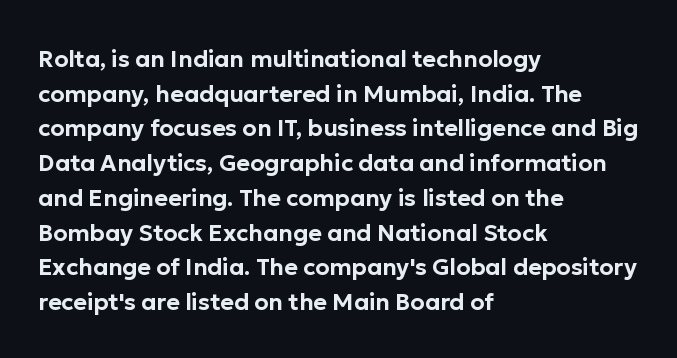
The image shows 23 px text type, upright; set left-aligned, normal line spacing (1.51x), normal letter spacing, not underlined.
